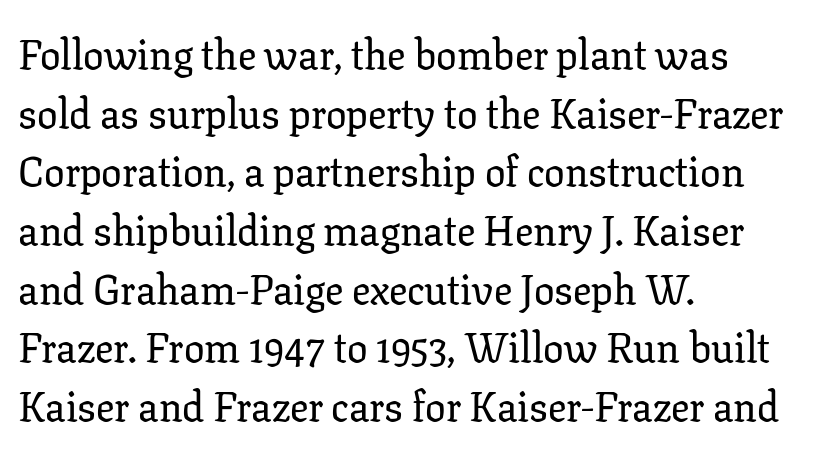
The image shows 41 px serif type, upright; set left-aligned, normal line spacing (1.43x), normal letter spacing, not underlined; low stroke contrast and a medium x-height.
